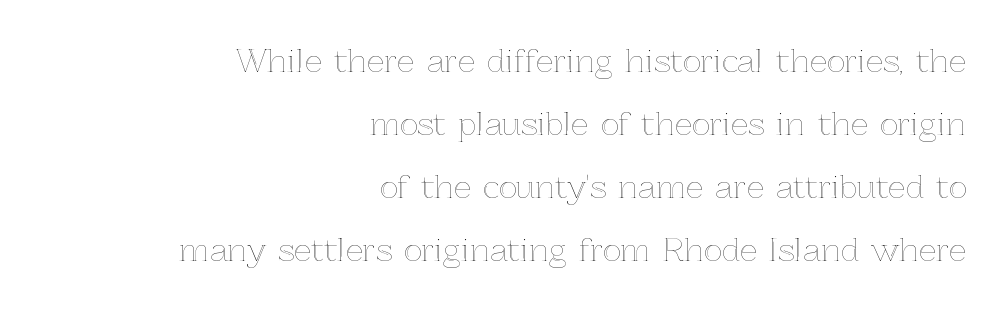
{"italic": "no", "width": "normal", "x_height": "medium", "monospaced": "no", "underline": "no", "align": "right", "line_spacing": "loose", "line_spacing_ratio": 2.03, "letter_spacing": "normal", "letter_spacing_em": 0.0, "glyph_px": 31}
